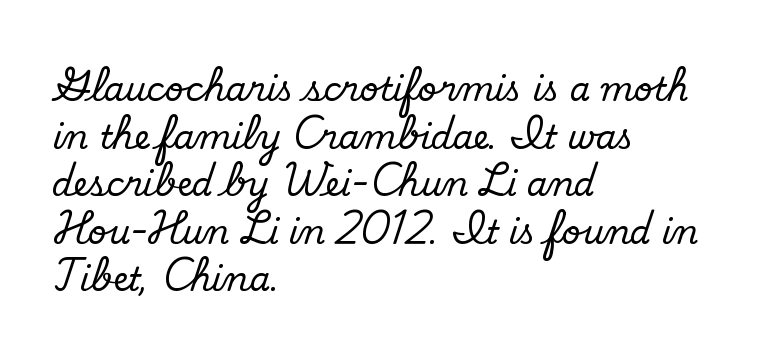
{"serif": "no", "bold": "no", "weight": "regular", "width": "normal", "stroke_contrast": "low", "x_height": "small", "monospaced": "no", "underline": "no", "align": "left", "line_spacing": "normal", "line_spacing_ratio": 1.44, "letter_spacing": "normal", "letter_spacing_em": 0.0, "glyph_px": 33}
